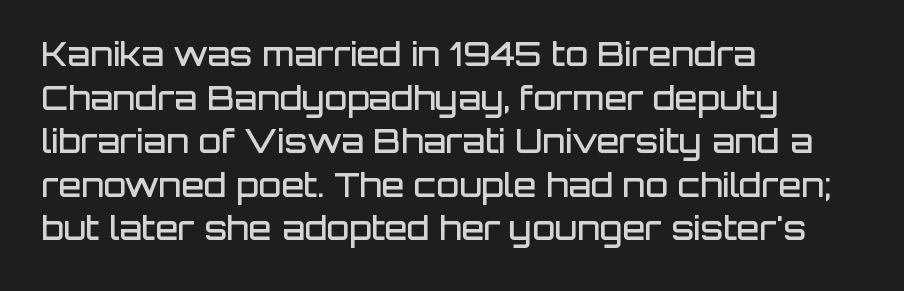
Q: Is the text bold? A: Semi-bold.
Q: Is the text italic (slanted)? A: No, it is upright.
Q: Is the typeface a serif or a sans-serif typeface? A: Sans-serif.
Q: Is the text underlined? A: No.
Q: How is the paragraph aligned? A: Left-aligned.
Q: Is the spacing between letters normal or unusually wide? A: Normal.
Q: Is the spacing between lines tight, normal or loose? A: Normal.
Q: Width (condensed, normal, or wide)? A: Normal.
Q: Stroke contrast? A: Low.
Q: x-height? A: Large.
Q: Monospaced? A: No.
